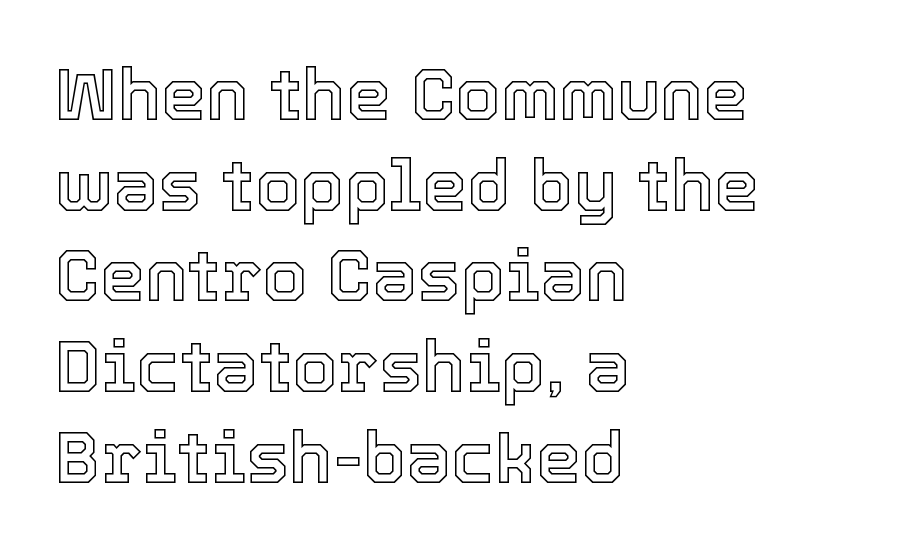
In terms of letterspacing, this is plain default setting. Compared with a centered layout, this one pins lines to the left instead. The rendering uses a moderate line-height, typical for paragraphs. These lines were composed using upright roman letters.
